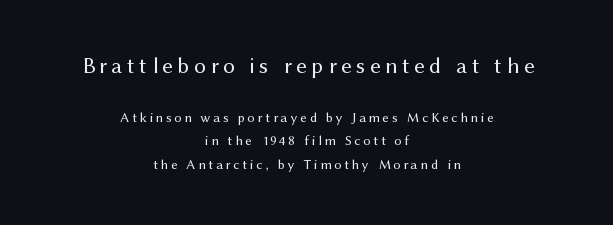
The image shows 23 px text type, upright; set centered, normal line spacing (1.67x), unusually wide letter spacing (+0.2 em), not underlined; the first (top) block is 1.64x larger.
